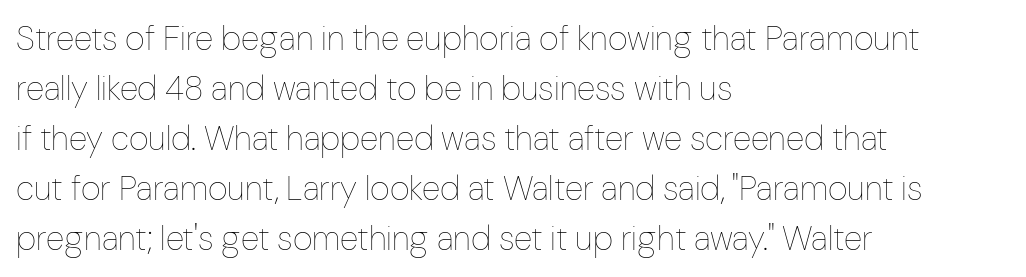
The image shows 34 px thin, condensed type, upright; set left-aligned, normal line spacing (1.47x), normal letter spacing, not underlined; low stroke contrast and a medium x-height.
